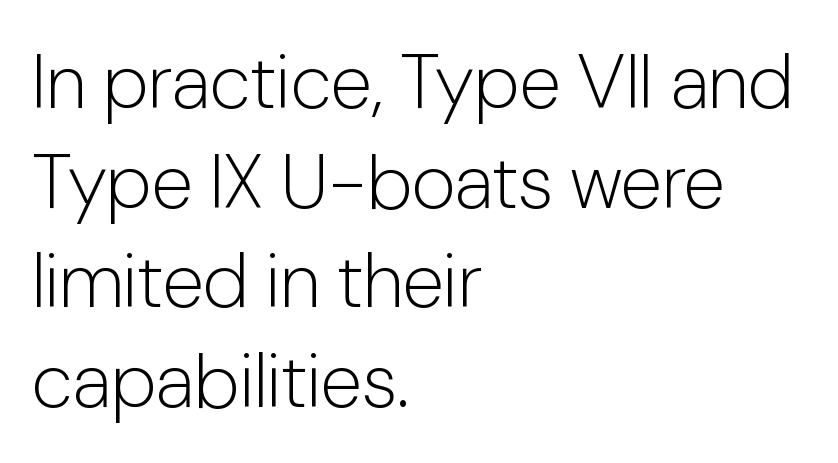
You could not count columns in this text — the font is proportionally spaced. Italic: no, the glyphs are upright roman. Leading matches the norm, producing a regular column. Examine the stroke ends and you'll find no serifs. This is not heavy type; no bold has been used.
